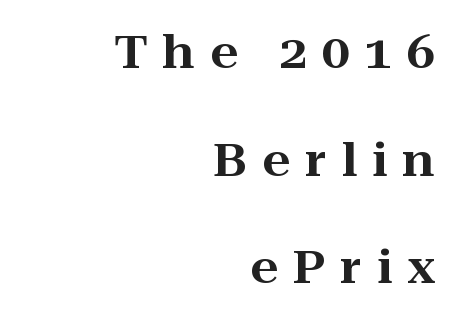
What's the leading like? Stretched, with rows far apart. Reading down the block, your eye finds every line finishing at a fixed right position. The line texture is sparse and dotted thanks to wide tracking. Yep, those are serifs on the letters.
